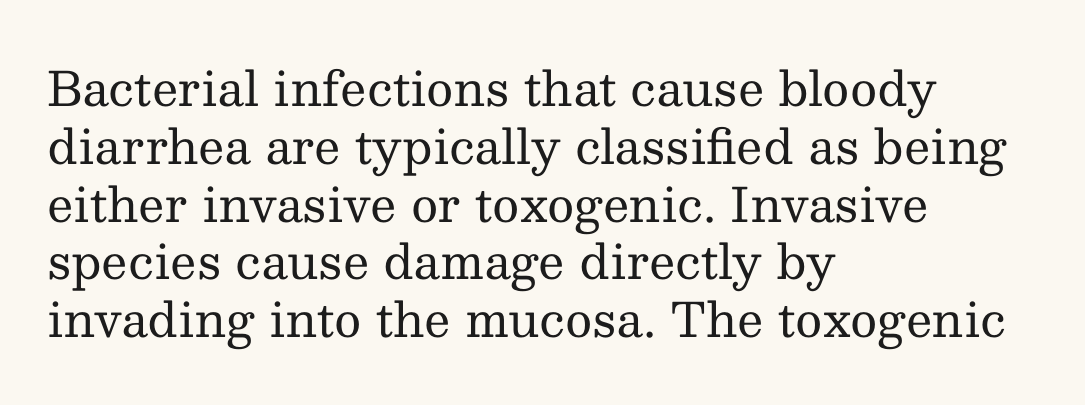
The image shows 47 px regular-weight serif type, upright; set left-aligned, line spacing 1.23x, normal letter spacing, not underlined; medium stroke contrast and a medium x-height.
